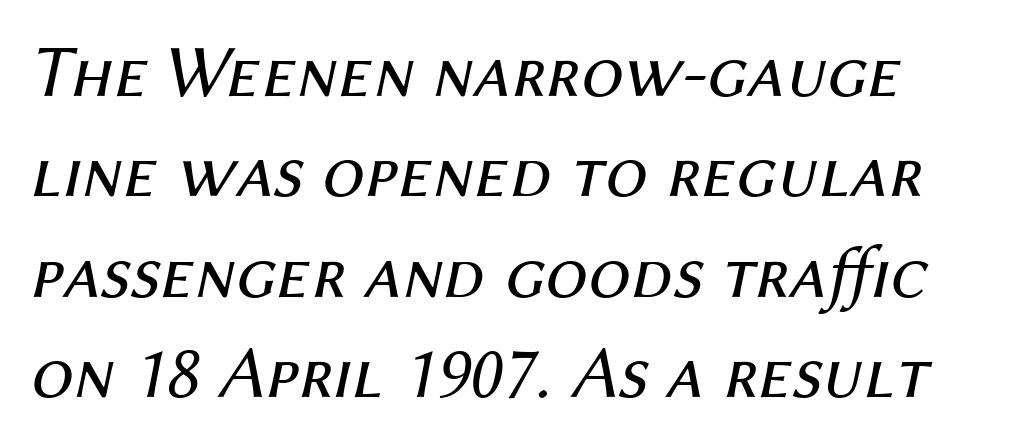
You could not count columns in this text — the font is proportionally spaced. The face used here has a pronounced slope to its letters. Beneath every word, the page is bare. This is not heavy type; no bold has been used.
